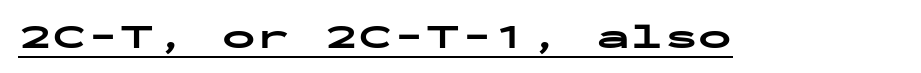
The image shows 34 px bold, wide sans-serif type, upright, monospaced; set normal letter spacing, underlined; low stroke contrast and a medium x-height.
